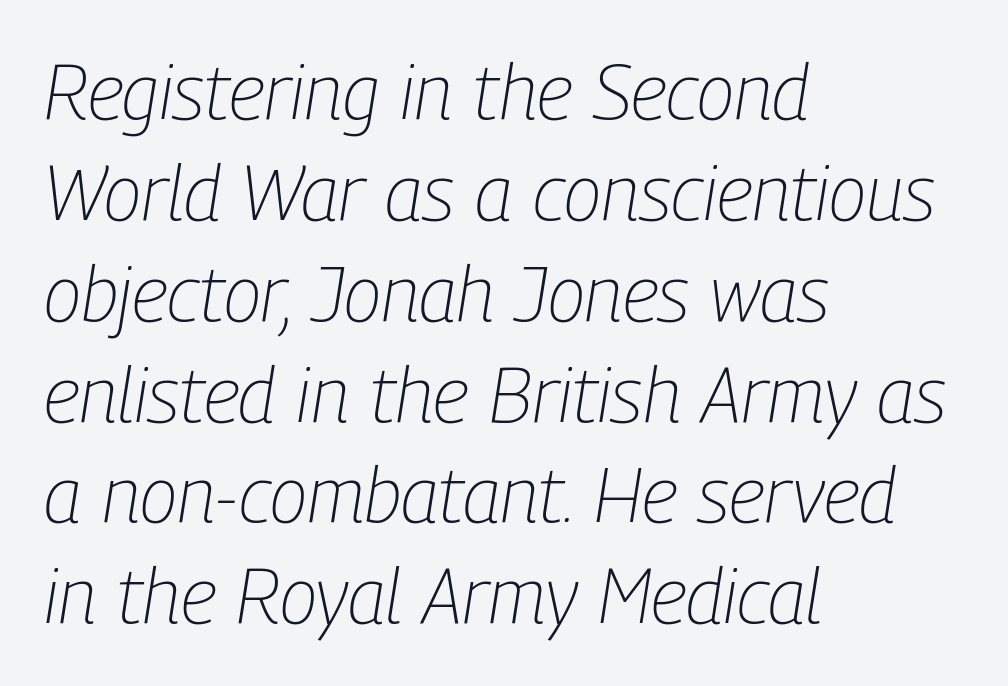
Ink coverage per letter is moderate at most. The compositor pushed each line to the left boundary. Every character sits at an angle, as italics do. Regarding leading, the lines here are spaced in the standard way. Is this a fixed-width face? No — the glyphs have proportional, varying widths.
